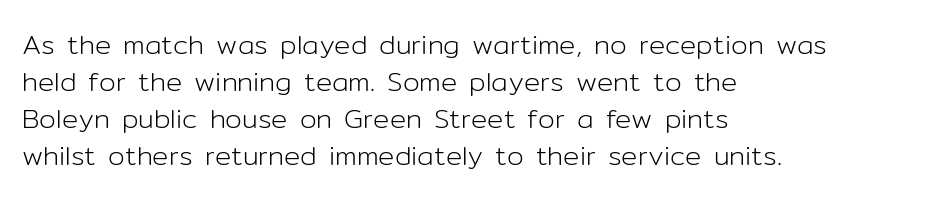
Reading down the block, your eye returns to a fixed left position each line. Tall strokes in this sample are plumb rather than angled. The rendering uses a moderate line-height, typical for paragraphs. This is not heavy type; no bold has been used. Any mark beneath the type? The region is blank. Each word holds together tightly as a unit, with standard inter-letter gaps.
